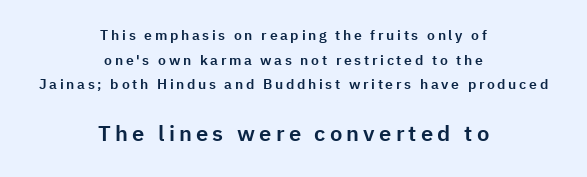
The image shows 22 px text type, upright; set centered, line spacing 1.76x, not underlined; the second (bottom) block is 1.57x larger.
